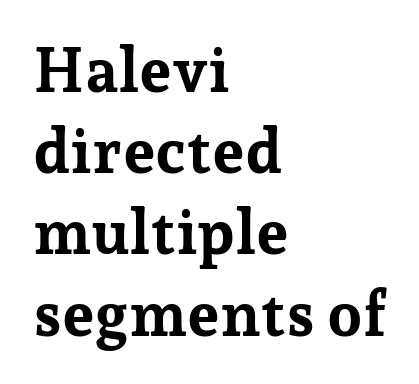
The face used here is proportionally spaced, like ordinary book or web type. Notice how descenders clear the ascenders below comfortably — that's standard leading. This is serif lettering, the kind often seen in printed books. Casual observation: everything's shoved over to the left. The passage shown has conventional tracking throughout. Clear beneath every line of the passage.
